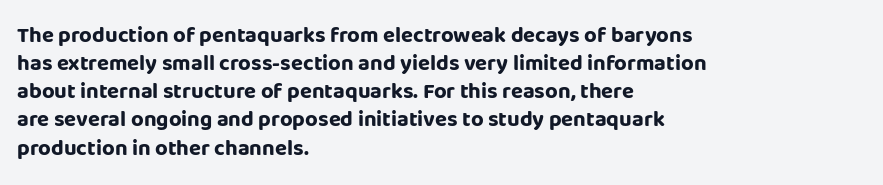
The image shows 22 px bold type, upright; set left-aligned, normal line spacing (1.28x), normal letter spacing, not underlined.
